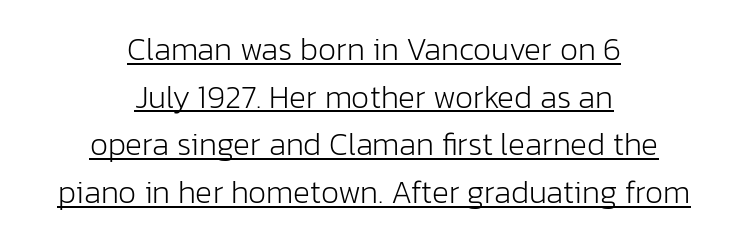
The image shows 32 px light sans-serif type, upright; set centered, normal line spacing (1.49x), normal letter spacing, underlined; low stroke contrast and a medium x-height.
